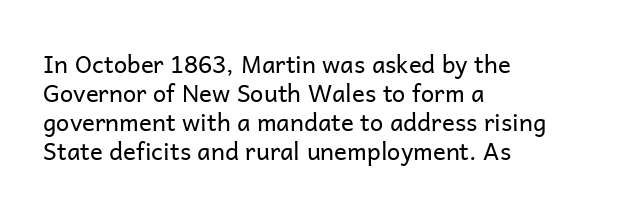
The strokes carry an ordinary text weight at most. Default kerning and tracking; the words read as compact shapes. The gap between lines stays unmarked. Does the lettering tilt? It doesn't — this is upright.
